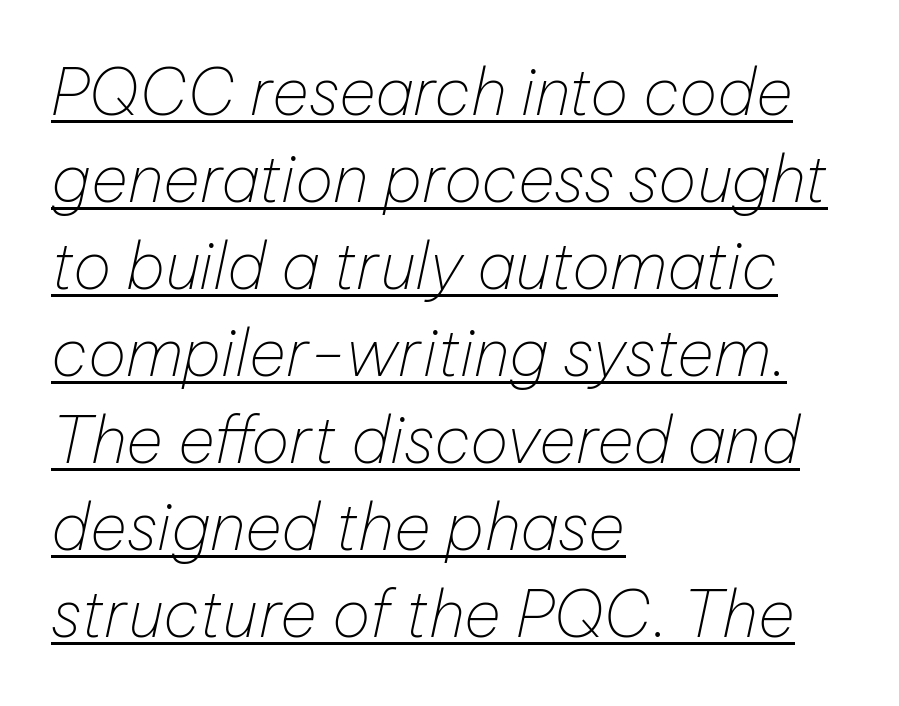
Vertical stems look standard width or narrower in stroke. The typography opts for an oblique posture over an upright one. Caption: lettering with a line underneath. Is this a fixed-width face? No — the glyphs have proportional, varying widths. In terms of leading, this rendering sits right in the middle. The compositor pushed each line to the left boundary.
